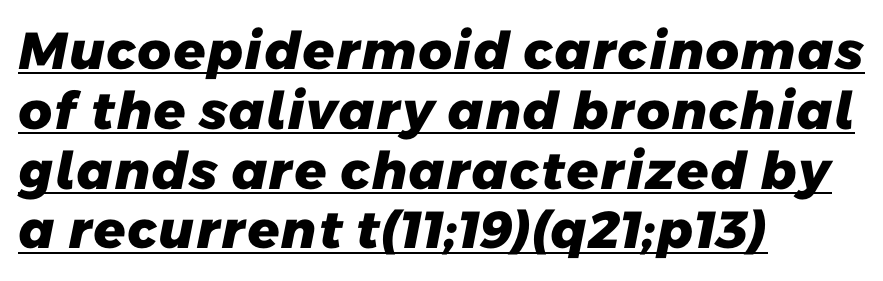
Q: Is the text bold? A: Yes.
Q: Is the typeface a serif or a sans-serif typeface? A: Sans-serif.
Q: Is the text underlined? A: Yes.
Q: How is the paragraph aligned? A: Left-aligned.
Q: Is the spacing between letters normal or unusually wide? A: Normal.
Q: Is the spacing between lines tight, normal or loose? A: Tight.
Q: Width (condensed, normal, or wide)? A: Normal.
Q: Stroke contrast? A: Low.
Q: x-height? A: Medium.
Q: Monospaced? A: No.
